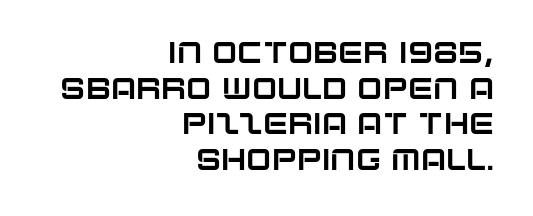
The image shows 30 px sans-serif type, upright; set right-aligned, line spacing 1.19x, normal letter spacing, not underlined; low stroke contrast and a large x-height.
